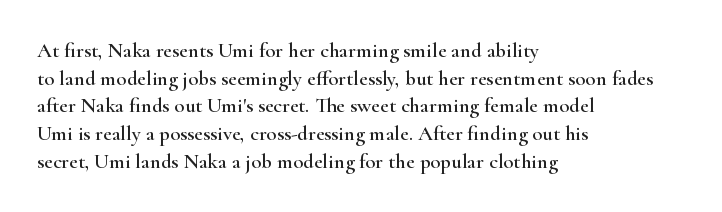
{"italic": "no", "underline": "no", "align": "left", "line_spacing": "normal", "line_spacing_ratio": 1.32, "letter_spacing": "normal", "letter_spacing_em": 0.0, "glyph_px": 21}
